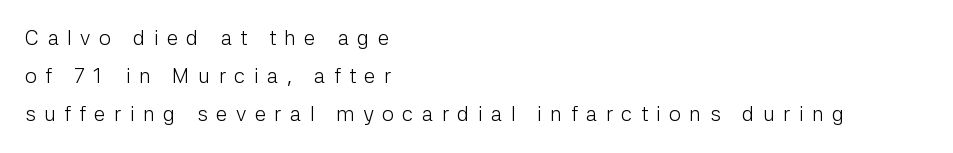
The line texture is sparse and dotted thanks to wide tracking. No word sits above an underline. Notice how the passage keeps a crisp vertical edge on the left only. The lettering stays uniformly vertical, giving the passage a roman look. This is not heavy type; no bold has been used.
